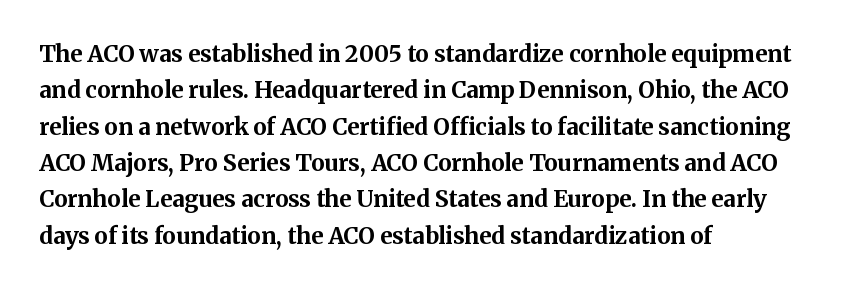
Q: Is the text bold? A: Yes.
Q: Is the text italic (slanted)? A: No, it is upright.
Q: Is the text underlined? A: No.
Q: How is the paragraph aligned? A: Left-aligned.
Q: Is the spacing between letters normal or unusually wide? A: Normal.
Q: Is the spacing between lines tight, normal or loose? A: Normal.
